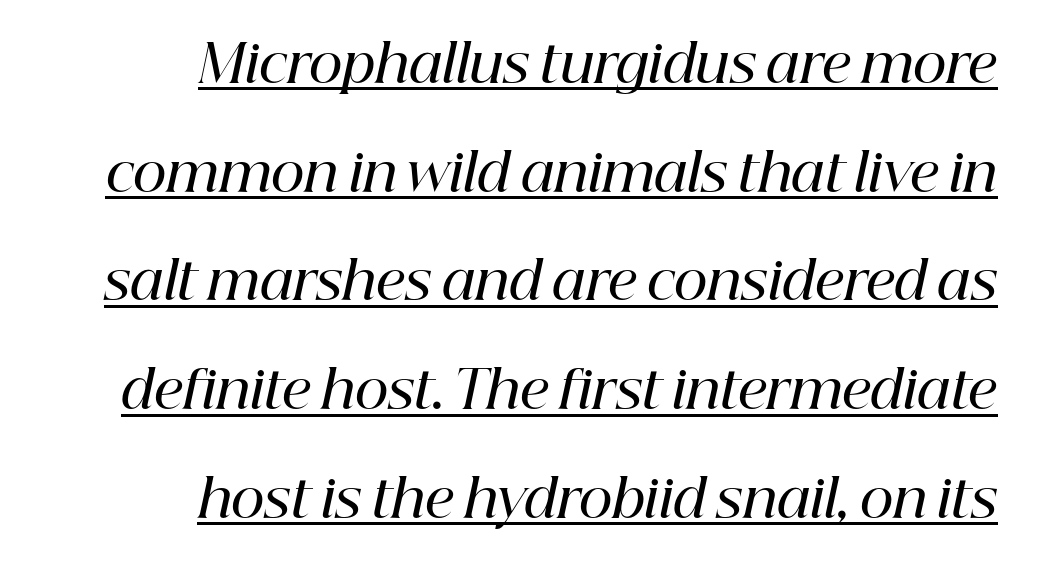
{"serif": "yes", "italic": "yes", "lean": "right", "slant_degrees": 12, "bold": "semi", "weight": "semibold", "width": "normal", "stroke_contrast": "high", "x_height": "medium", "monospaced": "no", "underline": "yes", "align": "right", "line_spacing": "loose", "line_spacing_ratio": 2.09, "letter_spacing": "normal", "letter_spacing_em": 0.0, "glyph_px": 52}
